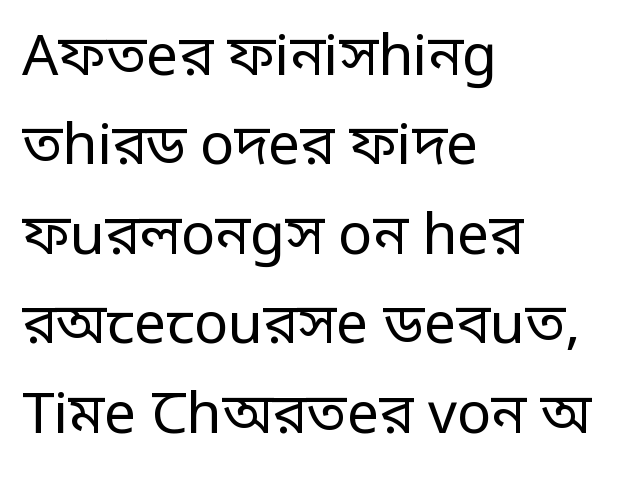
The image shows 57 px regular-weight, condensed sans-serif type, upright; set left-aligned, normal line spacing (1.57x), normal letter spacing, not underlined; low stroke contrast.
